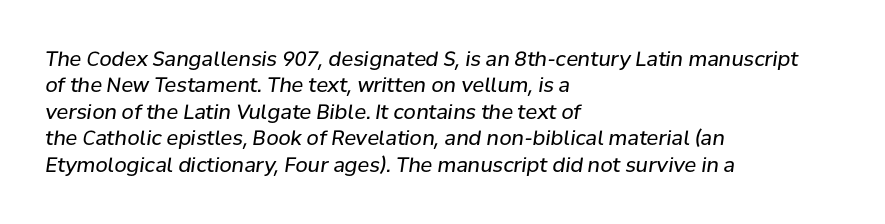
The image shows 20 px text type, italic (leaning right); set left-aligned, normal line spacing (1.32x), normal letter spacing, not underlined.
